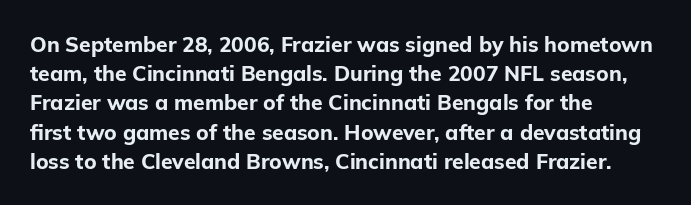
The image shows 21 px bold type, upright; set left-aligned, normal line spacing (1.39x), normal letter spacing, not underlined.
